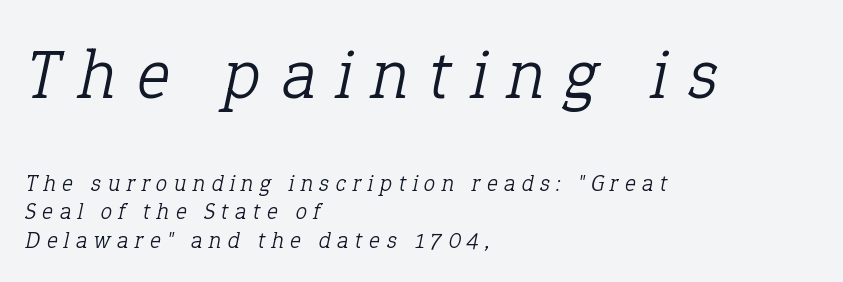
The image shows 70 px light serif type, italic (leaning right); set left-aligned, line spacing 1.22x, unusually wide letter spacing (+0.29 em), not underlined; the first (top) block is 3.04x larger; low stroke contrast and a medium x-height.
